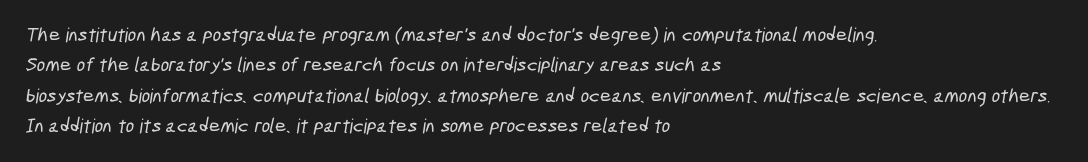
The image shows 20 px text type; set left-aligned, normal line spacing (1.52x), normal letter spacing, not underlined.
